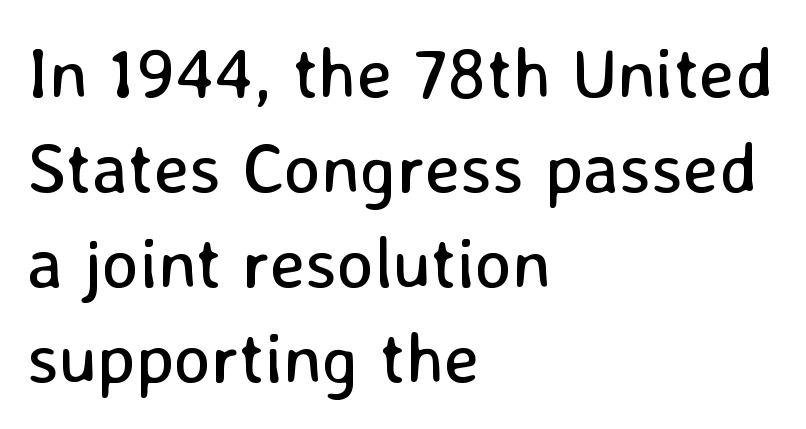
These lines are set flush left with a ragged right edge. Stems here are at most as thick as an everyday book face. The face used here is proportionally spaced, like ordinary book or web type. A sans-serif font was chosen for this passage. Any mark beneath the type? The region is blank.
